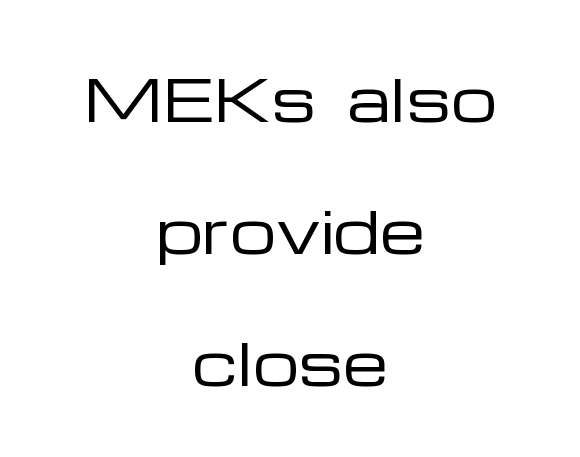
{"serif": "no", "italic": "no", "bold": "no", "weight": "regular", "width": "wide", "stroke_contrast": "low", "x_height": "medium", "monospaced": "no", "underline": "no", "align": "center", "line_spacing": "loose", "line_spacing_ratio": 2.28, "letter_spacing": "normal", "letter_spacing_em": 0.0, "glyph_px": 58}
